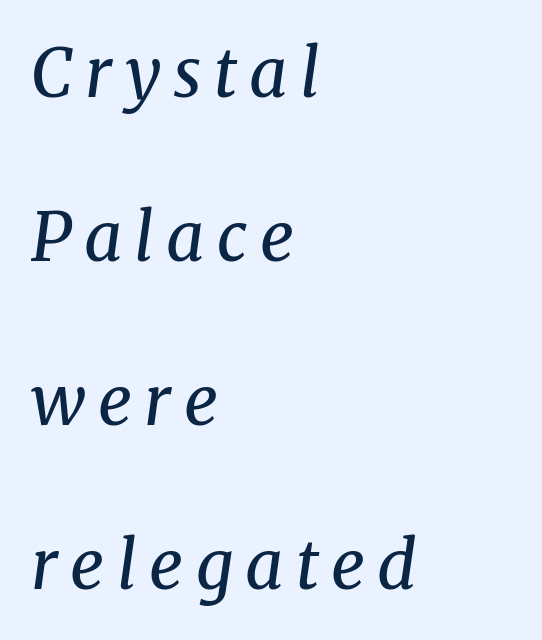
Q: Is the text bold? A: No.
Q: Is the text italic (slanted)? A: Yes, it leans right by about 8 degrees.
Q: Is the typeface a serif or a sans-serif typeface? A: Serif.
Q: Is the text underlined? A: No.
Q: How is the paragraph aligned? A: Left-aligned.
Q: Is the spacing between lines tight, normal or loose? A: Loose.
Q: Width (condensed, normal, or wide)? A: Normal.
Q: Stroke contrast? A: Medium.
Q: x-height? A: Medium.
Q: Monospaced? A: No.
